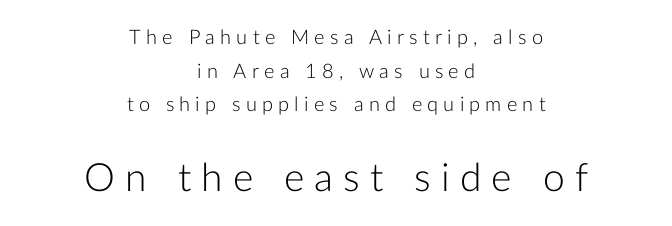
{"serif": "no", "italic": "no", "bold": "no", "weight": "light", "width": "normal", "stroke_contrast": "low", "x_height": "medium", "monospaced": "no", "underline": "no", "align": "center", "line_spacing": "normal", "line_spacing_ratio": 1.68, "letter_spacing": "wide", "letter_spacing_em": 0.26, "larger_block": "second", "size_ratio": 1.95, "glyph_px": 39}
